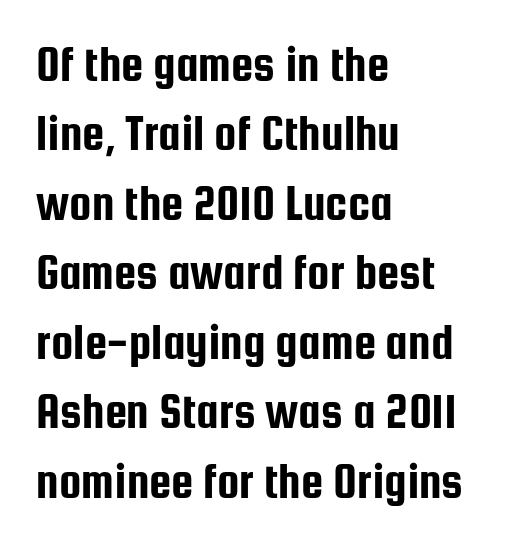
The rendering keeps characters at their native spacing. Character widths vary here, with narrow letters taking less room than wide ones. Italic: no, the glyphs are upright roman. Are there feet on the stems? There aren't — it's a sans. The paragraph has a hard left edge and a soft right edge. Lines of text with bare space underneath.
